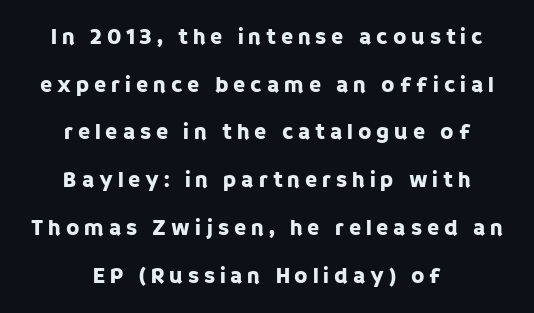
This is roman type, the default non-slanted kind. Teacher's note: observe the equal gaps on both sides — that is centered alignment. Descenders hang freely into open space. The rendering inserts visible extra space after every character. The vertical gap from one line to the next is large.
